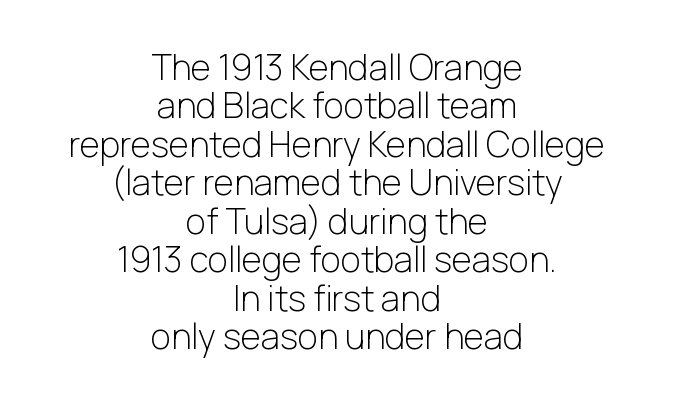
Every row of glyphs is offset so its center matches the block's center. Nothing sits at the stroke ends, so this counts as sans-serif. Notice how descenders almost collide with the ascenders below — that's tight leading. Rule under the text: the space is simply empty.
